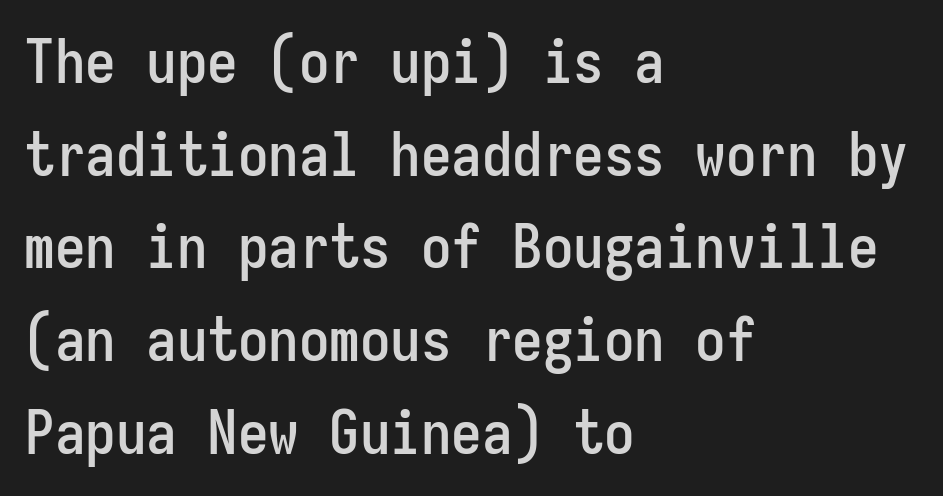
Tracking here is standard; glyphs follow each other at the usual distance. No word sits above an underline. The rendering uses typewriter-style spacing with identical character cells. Line starts are locked; line ends wander.
